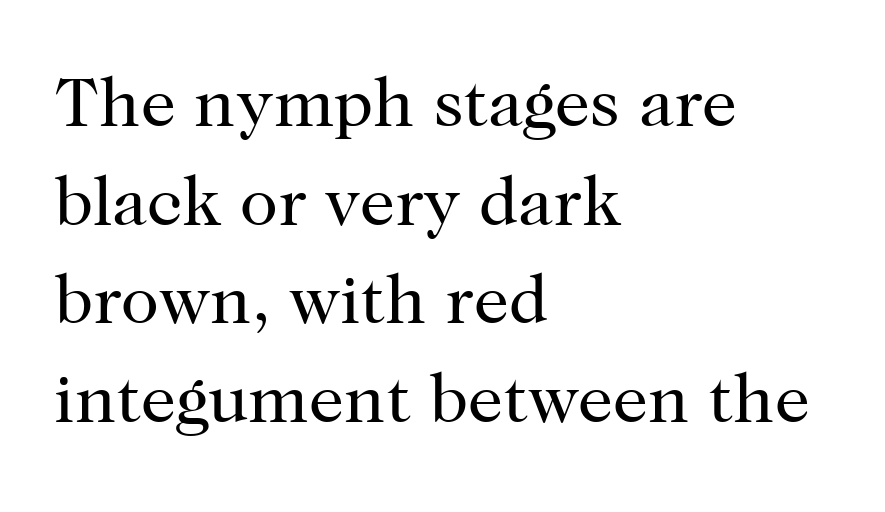
Character widths vary here, with narrow letters taking less room than wide ones. Horizontal alignment here is leftward, the default for most running prose. The glyphs are unaccompanied by any horizontal stroke below them. You can tell from the footed stems that serif type was used.
